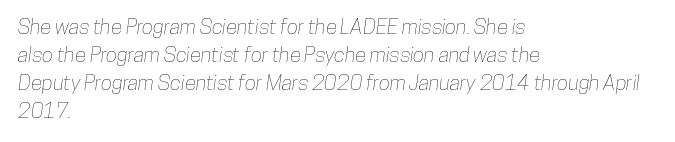
Q: Is the text underlined? A: No.
Q: How is the paragraph aligned? A: Left-aligned.
Q: Is the spacing between letters normal or unusually wide? A: Normal.
Q: Is the spacing between lines tight, normal or loose? A: Normal.
